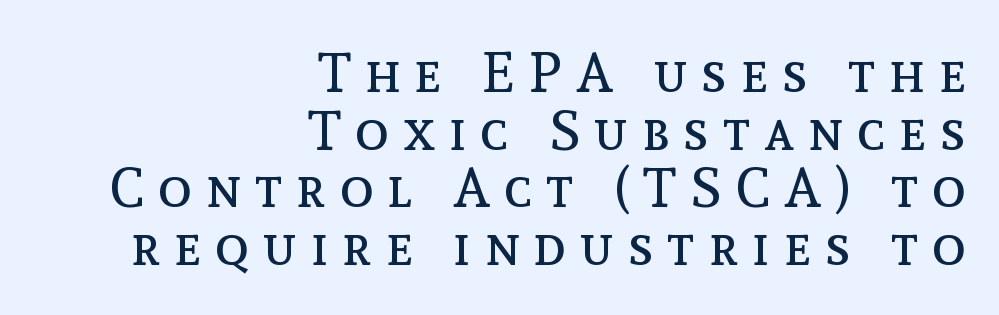
The image shows 56 px regular-weight type, upright; set right-aligned, tight line spacing (1.03x), unusually wide letter spacing (+0.25 em), not underlined; a medium x-height.
